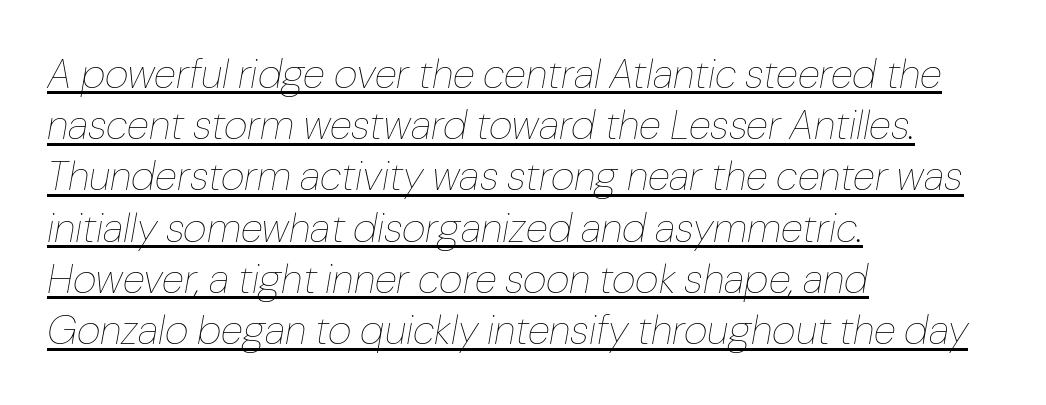
Q: Is the text bold? A: No.
Q: Is the text italic (slanted)? A: Yes, it leans right by about 10 degrees.
Q: Is the text underlined? A: Yes.
Q: How is the paragraph aligned? A: Left-aligned.
Q: Is the spacing between letters normal or unusually wide? A: Normal.
Q: Is the spacing between lines tight, normal or loose? A: Normal.
Q: Width (condensed, normal, or wide)? A: Normal.
Q: Stroke contrast? A: Low.
Q: x-height? A: Medium.
Q: Monospaced? A: No.
